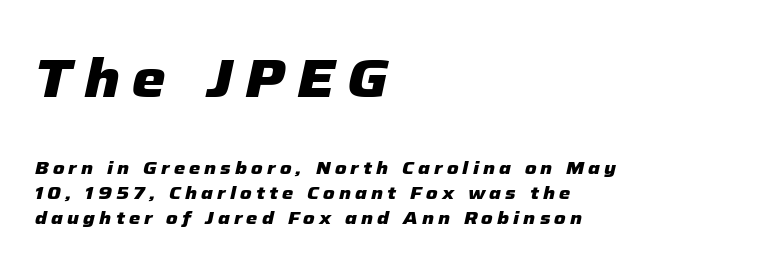
{"italic": "yes", "lean": "right", "slant_degrees": 12, "bold": "yes", "weight": "heavy", "width": "normal", "stroke_contrast": "low", "x_height": "medium", "monospaced": "no", "underline": "no", "align": "left", "line_spacing": "normal", "line_spacing_ratio": 1.39, "letter_spacing": "wide", "letter_spacing_em": 0.23, "larger_block": "first", "size_ratio": 3.0, "glyph_px": 54}
